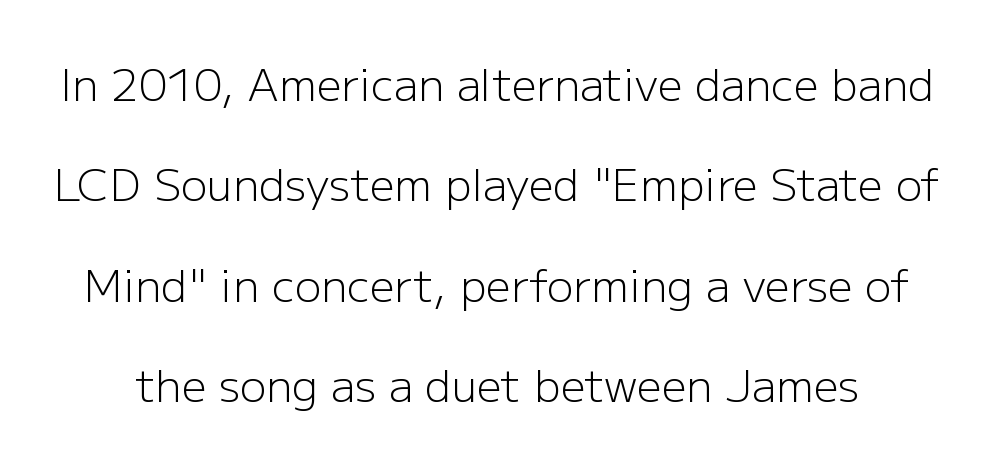
Check under the words: just untouched page. This sample uses plain, unmodified letter spacing. Typographically, this falls in the sans-serif category. Notice the wide empty band between every row — that's loose leading. Stroke mass is kept to a normal reading level or below. Tall strokes in this sample are plumb rather than angled.
